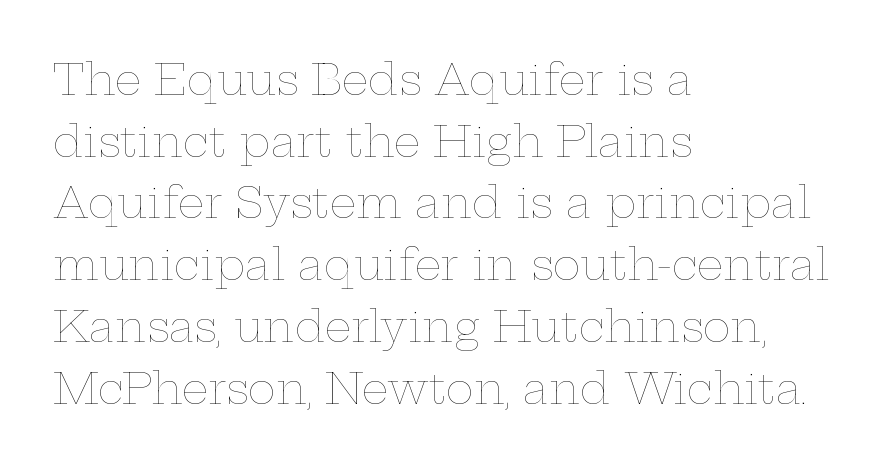
The space beneath each line is pristine and unruled. Ascenders rise straight up at ninety degrees. A typesetter would call this leading conventional body-copy spacing. Observe the ordinary spacing: letters are neighbours, not strangers.
